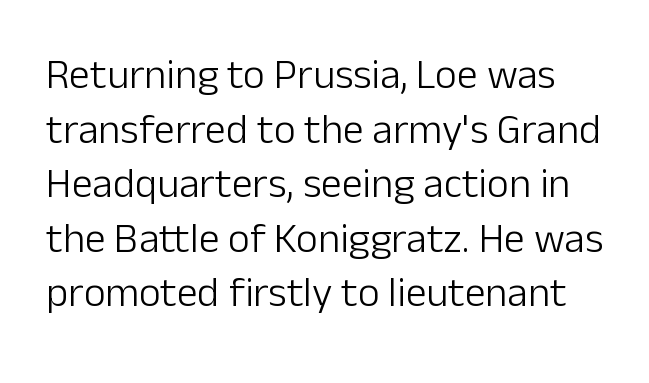
Q: Is the text bold? A: No.
Q: Is the text italic (slanted)? A: No, it is upright.
Q: Is the typeface a serif or a sans-serif typeface? A: Sans-serif.
Q: Is the text underlined? A: No.
Q: Is the spacing between letters normal or unusually wide? A: Normal.
Q: Is the spacing between lines tight, normal or loose? A: Normal.
Q: Width (condensed, normal, or wide)? A: Normal.
Q: Stroke contrast? A: Low.
Q: x-height? A: Medium.
Q: Monospaced? A: No.
